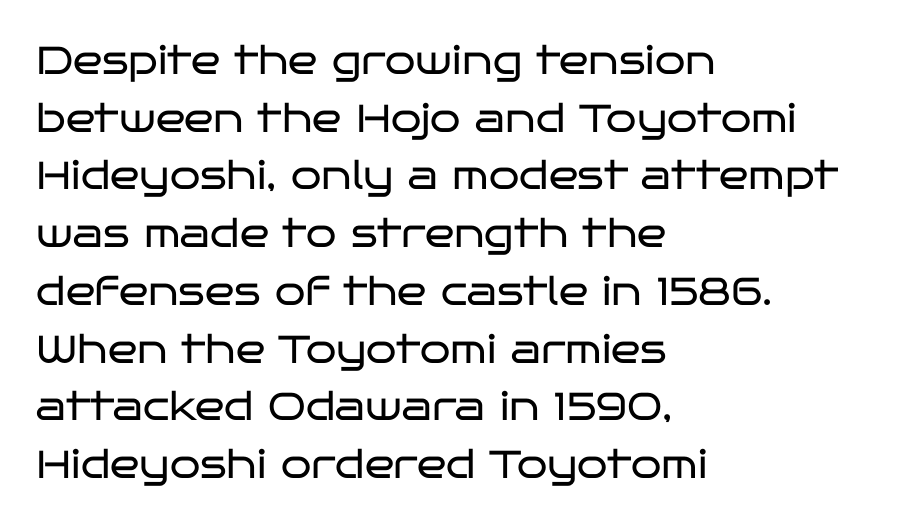
The rendering uses a moderate line-height, typical for paragraphs. Think of a printed novel: that variable character pitch is what you see here. The string is rendered with underlining switched off. These lines stack with their left ends in a neat column. Weight: regular or lighter.
